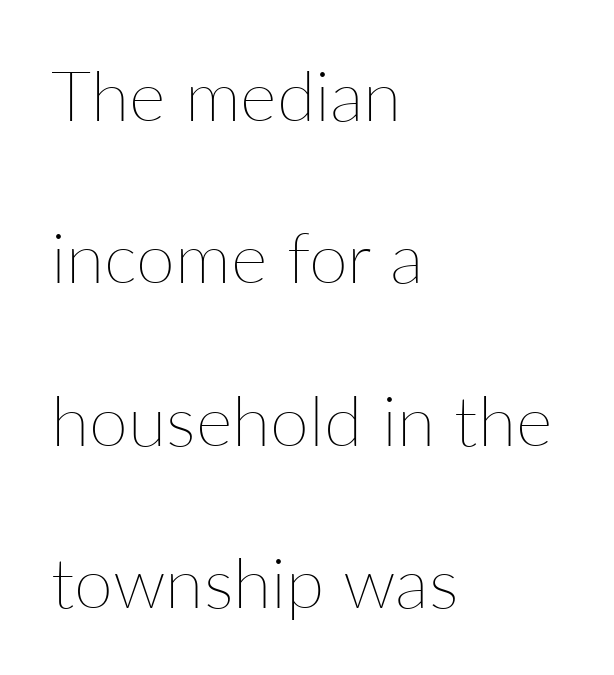
Do the letters lean? They stand straight. These lines stack with their left ends in a neat column. Is the stroke heavy? The answer is a plain regular-or-lighter. The vertical gap from one line to the next is large. The letters advance in unequal steps, a hallmark of proportional type. Anything drawn beneath the words? Only blank space.
